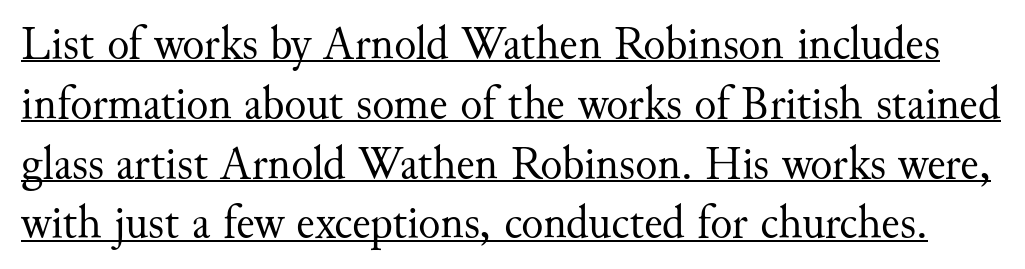
{"serif": "yes", "italic": "no", "bold": "no", "weight": "regular", "width": "normal", "stroke_contrast": "medium", "x_height": "small", "monospaced": "no", "underline": "yes", "line_spacing": "normal", "line_spacing_ratio": 1.3, "letter_spacing": "normal", "letter_spacing_em": 0.0, "glyph_px": 46}
